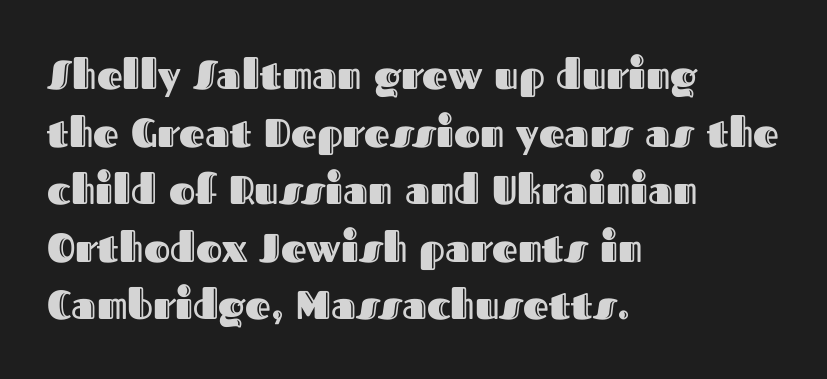
{"italic": "no", "width": "normal", "x_height": "medium", "monospaced": "no", "underline": "no", "align": "left", "line_spacing": "normal", "line_spacing_ratio": 1.44, "letter_spacing": "normal", "letter_spacing_em": 0.0, "glyph_px": 40}
